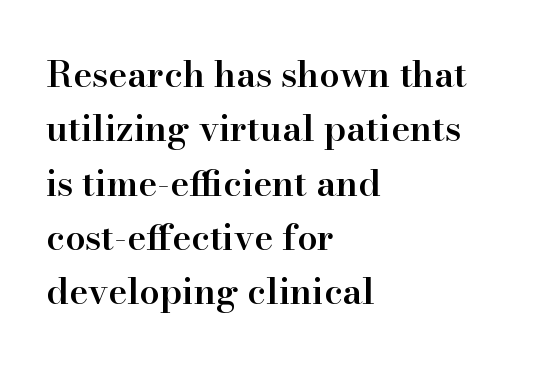
Q: Is the text bold? A: Semi-bold.
Q: Is the text italic (slanted)? A: No, it is upright.
Q: Is the typeface a serif or a sans-serif typeface? A: Serif.
Q: Is the text underlined? A: No.
Q: How is the paragraph aligned? A: Left-aligned.
Q: Is the spacing between letters normal or unusually wide? A: Normal.
Q: Is the spacing between lines tight, normal or loose? A: Normal.
Q: Width (condensed, normal, or wide)? A: Normal.
Q: Stroke contrast? A: High.
Q: x-height? A: Small.
Q: Monospaced? A: No.
